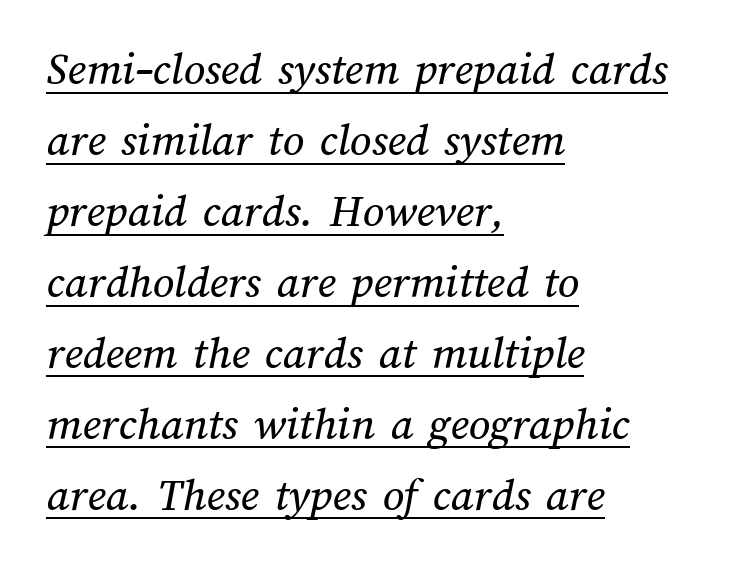
The image shows 47 px text type; set left-aligned, normal line spacing (1.51x), normal letter spacing, underlined; medium stroke contrast and a medium x-height.
